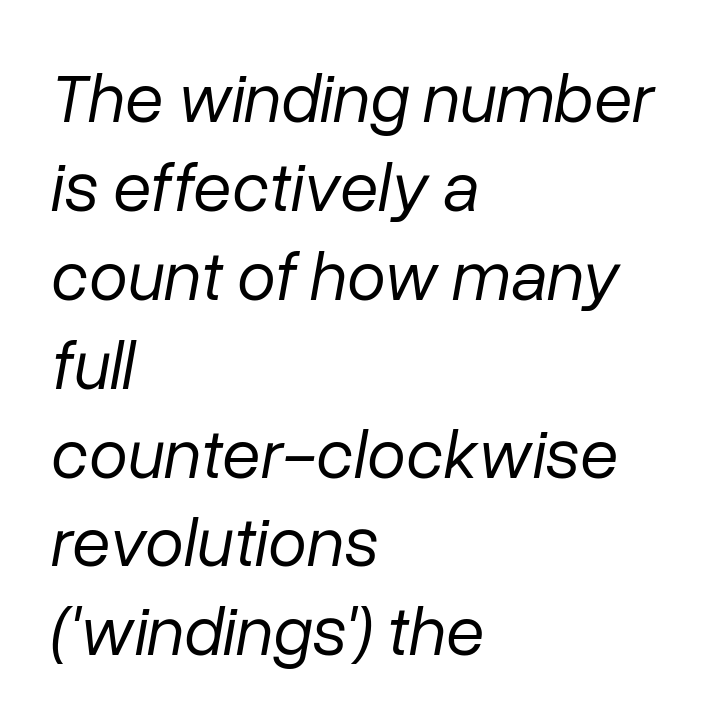
{"italic": "yes", "lean": "right", "slant_degrees": 10, "bold": "no", "weight": "regular", "width": "normal", "stroke_contrast": "low", "x_height": "medium", "monospaced": "no", "underline": "no", "align": "left", "line_spacing": "normal", "line_spacing_ratio": 1.27, "letter_spacing": "normal", "letter_spacing_em": 0.0, "glyph_px": 70}
